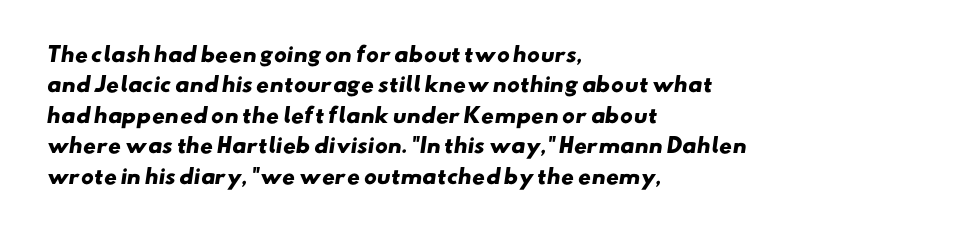
The image shows 20 px bold type; set left-aligned, normal line spacing (1.52x), normal letter spacing, not underlined.
